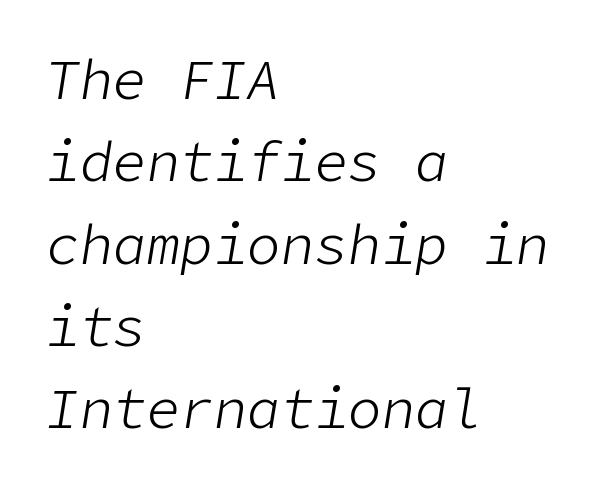
Q: Is the text bold? A: No.
Q: Is the text italic (slanted)? A: Yes, it leans right by about 9 degrees.
Q: Is the text underlined? A: No.
Q: How is the paragraph aligned? A: Left-aligned.
Q: Is the spacing between letters normal or unusually wide? A: Normal.
Q: Is the spacing between lines tight, normal or loose? A: Normal.
Q: Width (condensed, normal, or wide)? A: Normal.
Q: Stroke contrast? A: Low.
Q: x-height? A: Medium.
